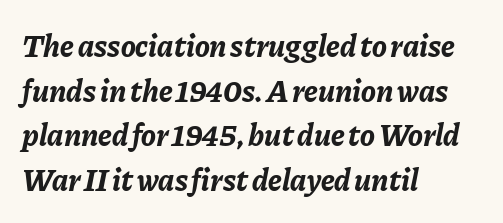
Q: Is the text bold? A: Yes.
Q: Is the text italic (slanted)? A: Yes, it leans right by about 11 degrees.
Q: Is the text underlined? A: No.
Q: How is the paragraph aligned? A: Left-aligned.
Q: Is the spacing between letters normal or unusually wide? A: Normal.
Q: Is the spacing between lines tight, normal or loose? A: Normal.
Q: Width (condensed, normal, or wide)? A: Normal.
Q: Stroke contrast? A: Low.
Q: x-height? A: Medium.
Q: Monospaced? A: No.
